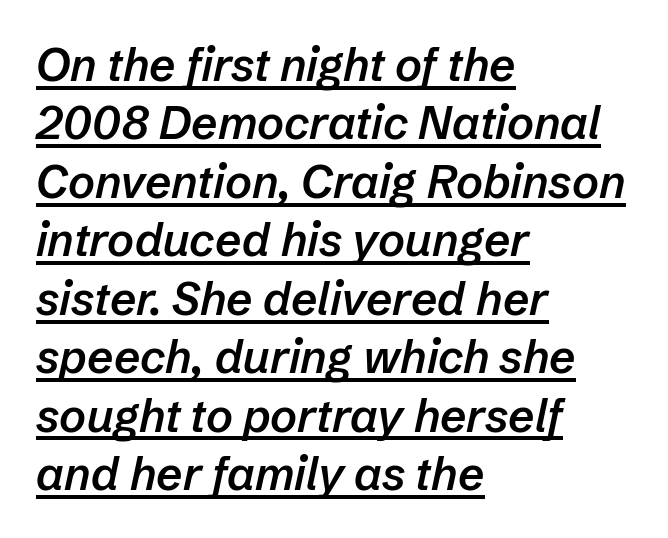
Underlined type. Which margin do the lines hug? The left one — the right edge is uneven. These lines keep a tight, regular rhythm from letter to letter. A fair bit of extra ink — the face is semibold, not bold. In terms of leading, this rendering sits right in the middle. Proportional: the letters do not fall into vertical columns.
